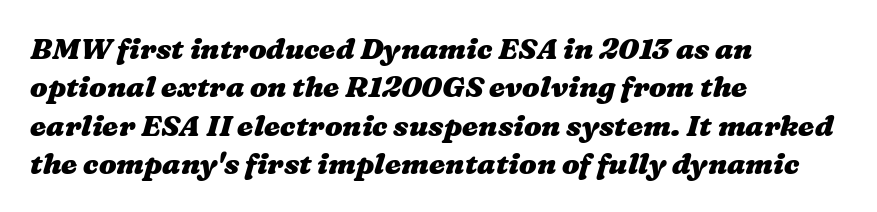
{"bold": "yes", "weight": "heavy", "width": "wide", "stroke_contrast": "medium", "x_height": "medium", "monospaced": "no", "underline": "no", "align": "left", "line_spacing": "normal", "line_spacing_ratio": 1.32, "letter_spacing": "normal", "letter_spacing_em": 0.0, "glyph_px": 29}
